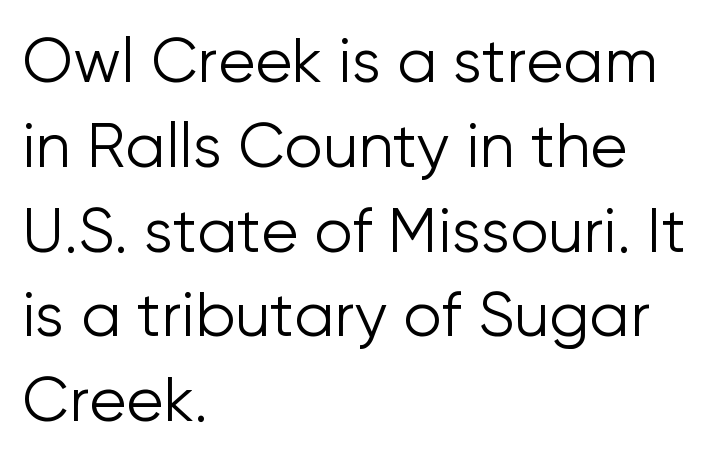
The image shows 61 px light sans-serif type, upright; set left-aligned, normal line spacing (1.39x), normal letter spacing, not underlined; low stroke contrast and a medium x-height.
